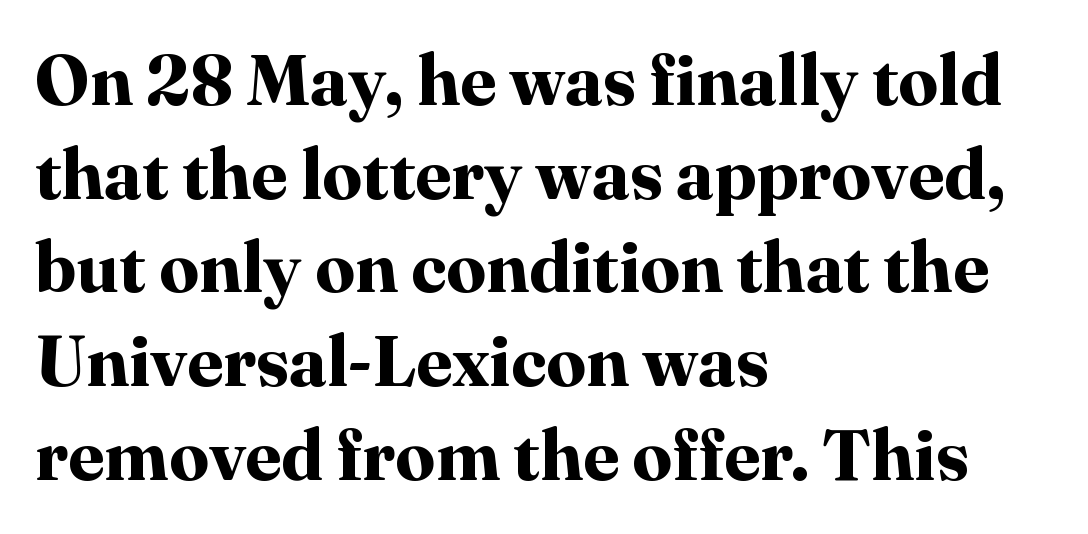
The image shows 71 px bold serif type, upright; set left-aligned, normal line spacing (1.32x), normal letter spacing, not underlined; high stroke contrast and a medium x-height.
